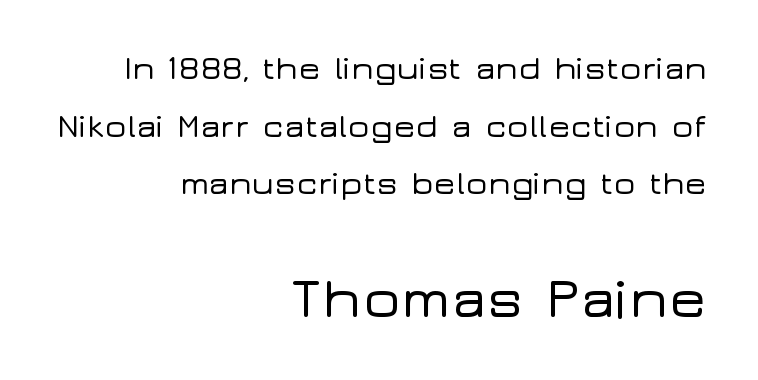
The image shows 57 px wide sans-serif type, upright; set right-aligned, line spacing 1.75x, normal letter spacing, not underlined; the second (bottom) block is 1.73x larger; low stroke contrast and a medium x-height.
